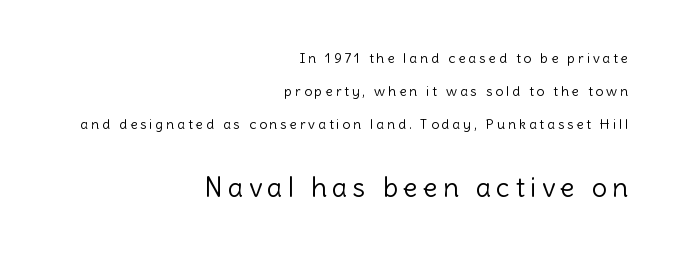
The image shows 27 px text type, upright; set right-aligned, loose line spacing (2.37x), unusually wide letter spacing (+0.2 em), not underlined; the second (bottom) block is 1.93x larger.
